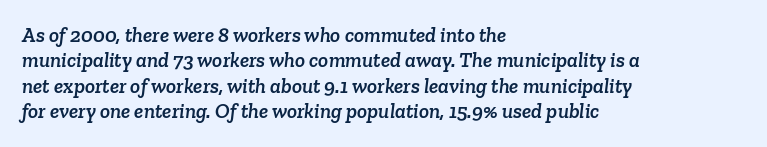
{"underline": "no", "align": "left", "line_spacing_ratio": 1.21, "letter_spacing": "normal", "letter_spacing_em": 0.0, "glyph_px": 21}
